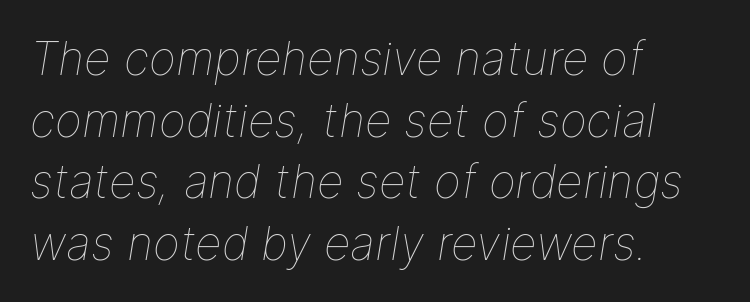
{"italic": "yes", "lean": "right", "slant_degrees": 9, "bold": "no", "weight": "thin", "width": "normal", "stroke_contrast": "low", "x_height": "medium", "monospaced": "no", "underline": "no", "align": "left", "line_spacing": "normal", "line_spacing_ratio": 1.34, "letter_spacing": "normal", "letter_spacing_em": 0.0, "glyph_px": 46}
